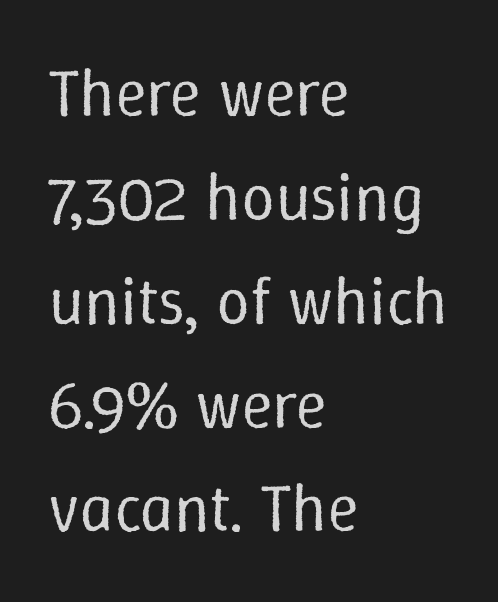
{"italic": "no", "bold": "no", "weight": "regular", "width": "normal", "stroke_contrast": "low", "x_height": "medium", "monospaced": "no", "underline": "no", "align": "left", "line_spacing": "normal", "line_spacing_ratio": 1.55, "letter_spacing": "normal", "letter_spacing_em": 0.0, "glyph_px": 67}
